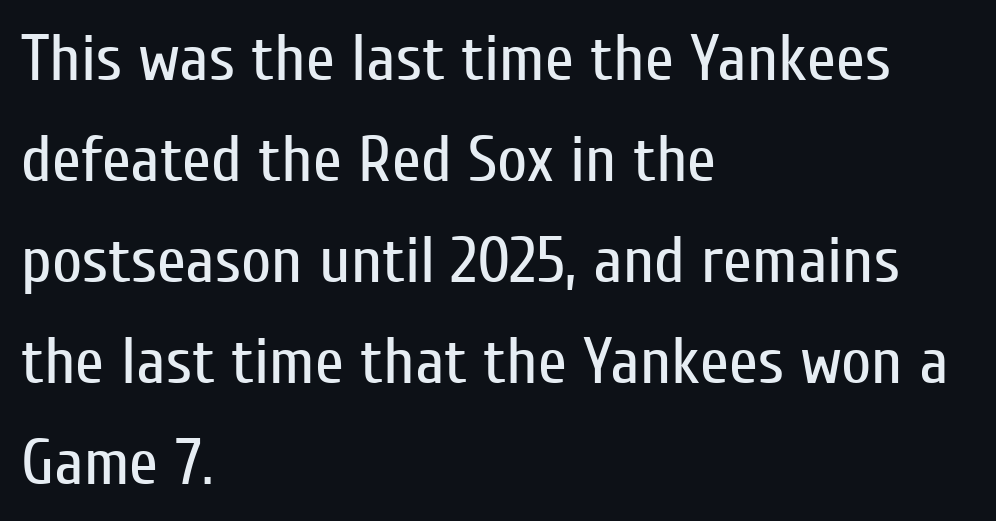
Q: Is the text bold? A: No.
Q: Is the text italic (slanted)? A: No, it is upright.
Q: Is the typeface a serif or a sans-serif typeface? A: Sans-serif.
Q: Is the text underlined? A: No.
Q: How is the paragraph aligned? A: Left-aligned.
Q: Is the spacing between letters normal or unusually wide? A: Normal.
Q: Is the spacing between lines tight, normal or loose? A: Normal.
Q: Width (condensed, normal, or wide)? A: Condensed.
Q: Stroke contrast? A: Low.
Q: x-height? A: Medium.
Q: Monospaced? A: No.
